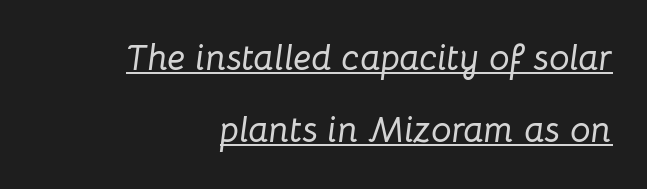
The image shows 36 px text type, italic (leaning right); set right-aligned, loose line spacing (2.01x), normal letter spacing, underlined; low stroke contrast and a medium x-height.
